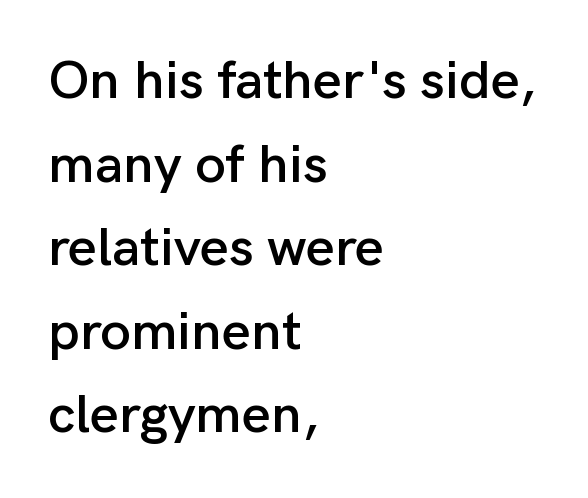
The image shows 55 px sans-serif type, upright; set left-aligned, normal line spacing (1.52x), normal letter spacing, not underlined; low stroke contrast and a medium x-height.
